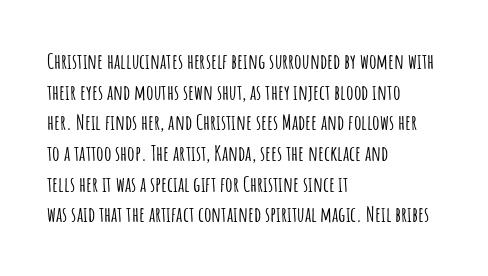
{"italic": "no", "underline": "no", "align": "left", "line_spacing": "normal", "line_spacing_ratio": 1.46, "letter_spacing": "normal", "letter_spacing_em": 0.0, "glyph_px": 21}
